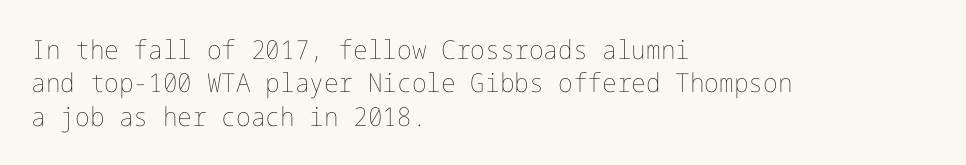
{"italic": "no", "bold": "no", "underline": "no", "align": "left", "line_spacing": "normal", "line_spacing_ratio": 1.28, "letter_spacing": "normal", "letter_spacing_em": 0.0, "glyph_px": 26}
